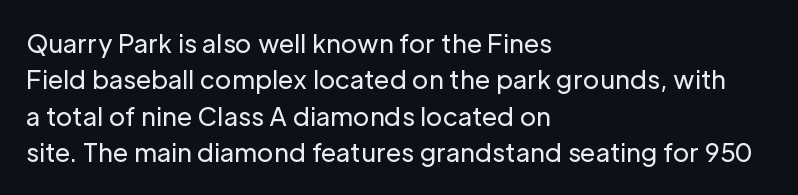
The image shows 25 px text type, upright; set left-aligned, normal line spacing (1.46x), normal letter spacing, not underlined.
